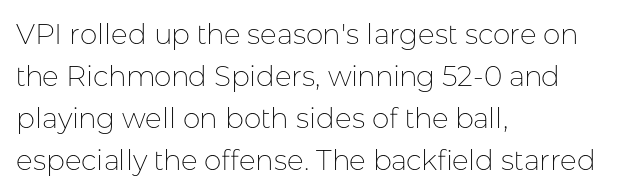
The image shows 28 px thin sans-serif type, upright; set left-aligned, normal line spacing (1.5x), normal letter spacing, not underlined; low stroke contrast and a medium x-height.
